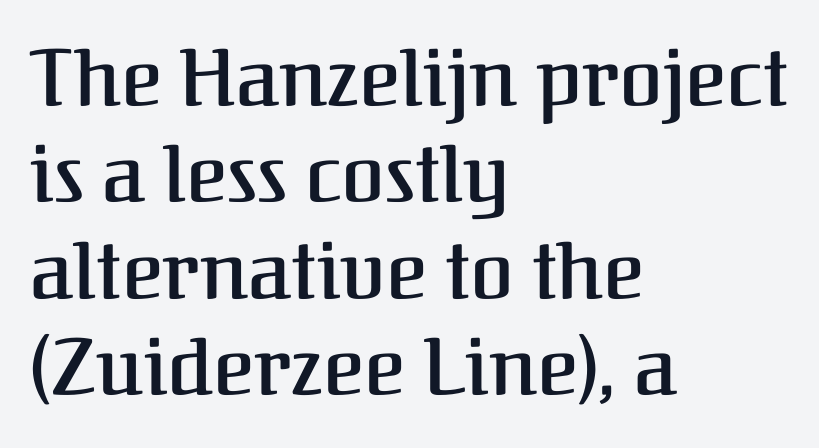
Posture: straight, roman, zero tilt. Where is the straight margin? On the left. On the weight axis this lands at semibold, roughly 600. Short note: letters normally spaced.
